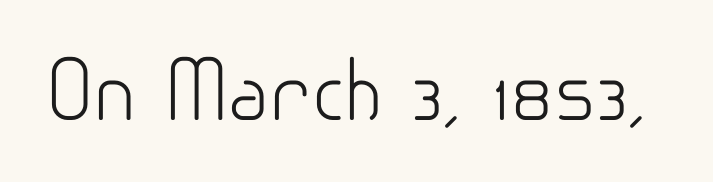
{"serif": "no", "italic": "no", "bold": "no", "weight": "light", "width": "normal", "stroke_contrast": "low", "x_height": "small", "monospaced": "no", "underline": "no", "letter_spacing": "normal", "letter_spacing_em": 0.0, "glyph_px": 79}
